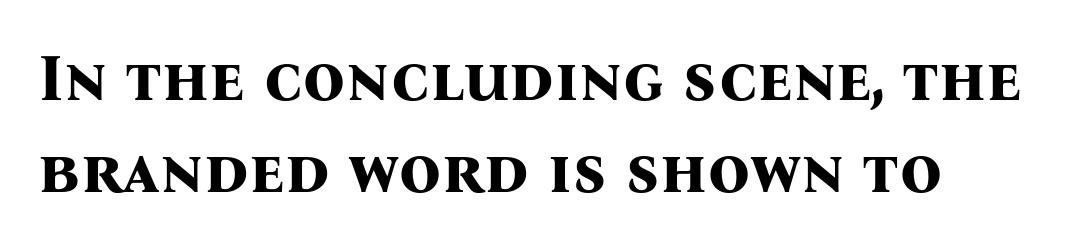
{"serif": "yes", "italic": "no", "bold": "yes", "weight": "bold", "width": "normal", "stroke_contrast": "medium", "x_height": "medium", "monospaced": "no", "underline": "no", "line_spacing": "normal", "line_spacing_ratio": 1.4, "letter_spacing": "normal", "letter_spacing_em": 0.0, "glyph_px": 66}
